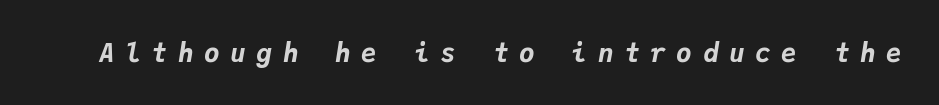
Each row of text sits above clean, open space. Is the letter spacing exaggerated? Yes — the characters are pushed far apart. In terms of posture, this sample is oblique. Look at the stroke-to-counter ratio: heavy, a bold.
